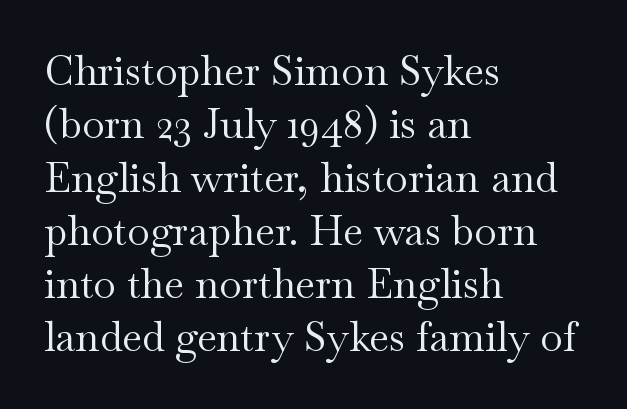
{"serif": "yes", "italic": "no", "bold": "no", "weight": "regular", "width": "wide", "stroke_contrast": "medium", "x_height": "small", "monospaced": "no", "underline": "no", "align": "left", "line_spacing": "normal", "line_spacing_ratio": 1.3, "letter_spacing": "normal", "letter_spacing_em": 0.0, "glyph_px": 41}
